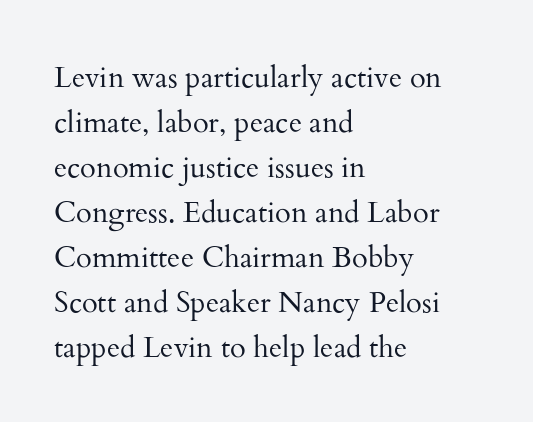
Q: Is the text bold? A: No.
Q: Is the text italic (slanted)? A: No, it is upright.
Q: Is the typeface a serif or a sans-serif typeface? A: Serif.
Q: Is the text underlined? A: No.
Q: How is the paragraph aligned? A: Left-aligned.
Q: Is the spacing between letters normal or unusually wide? A: Normal.
Q: Is the spacing between lines tight, normal or loose? A: Normal.
Q: Width (condensed, normal, or wide)? A: Normal.
Q: Stroke contrast? A: Medium.
Q: x-height? A: Small.
Q: Monospaced? A: No.
